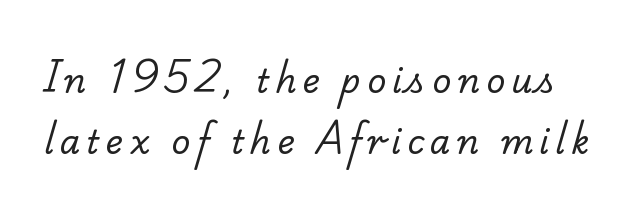
The image shows 33 px regular-weight type; set line spacing 1.84x, not underlined; low stroke contrast and a small x-height.
